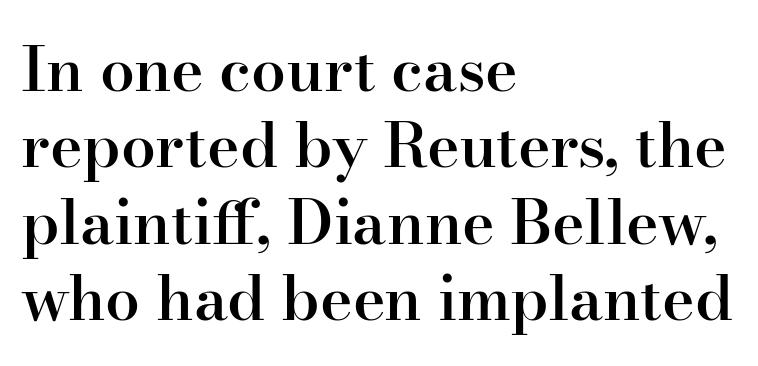
Q: Is the text bold? A: Semi-bold.
Q: Is the text italic (slanted)? A: No, it is upright.
Q: Is the typeface a serif or a sans-serif typeface? A: Serif.
Q: Is the text underlined? A: No.
Q: How is the paragraph aligned? A: Left-aligned.
Q: Is the spacing between letters normal or unusually wide? A: Normal.
Q: Width (condensed, normal, or wide)? A: Normal.
Q: Stroke contrast? A: High.
Q: x-height? A: Small.
Q: Monospaced? A: No.
